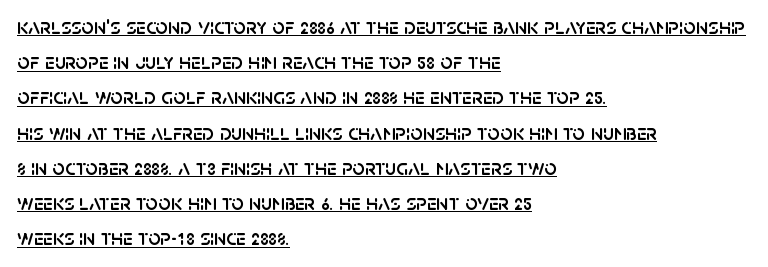
This sample uses plain, unmodified letter spacing. The lettering holds an erect, upright posture throughout. The words here are underlined. Casual observation: everything's shoved over to the left. The space between consecutive lines is moderate.
